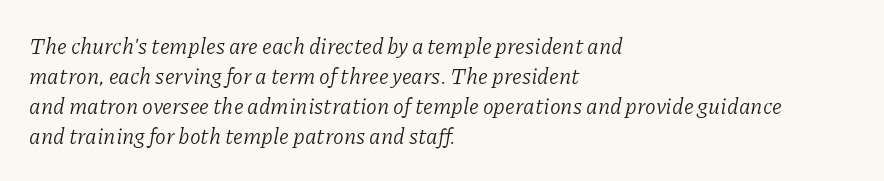
{"italic": "yes", "lean": "right", "slant_degrees": 11, "bold": "no", "underline": "no", "align": "left", "line_spacing": "normal", "line_spacing_ratio": 1.37, "letter_spacing": "normal", "letter_spacing_em": 0.0, "glyph_px": 22}
